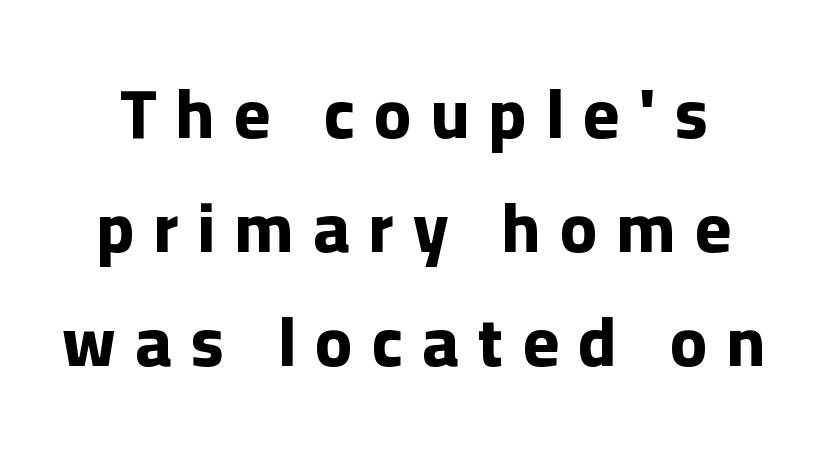
The image shows 69 px bold sans-serif type, upright; set normal line spacing (1.65x), unusually wide letter spacing (+0.28 em), not underlined; low stroke contrast and a medium x-height.
